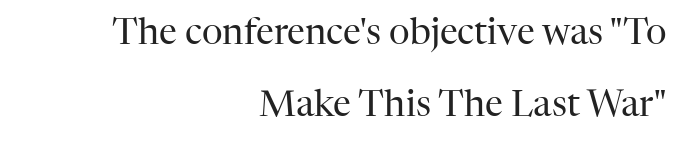
{"serif": "yes", "italic": "no", "bold": "no", "weight": "regular", "width": "normal", "stroke_contrast": "high", "x_height": "medium", "monospaced": "no", "underline": "no", "align": "right", "line_spacing": "loose", "line_spacing_ratio": 2.0, "letter_spacing": "normal", "letter_spacing_em": 0.0, "glyph_px": 36}
